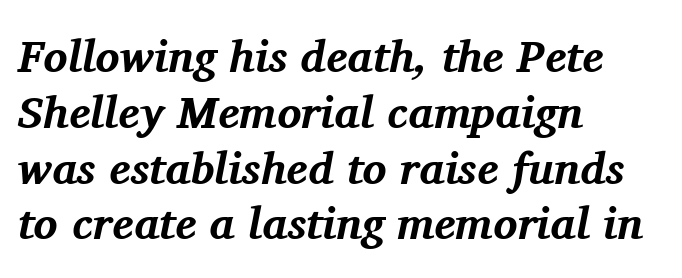
{"serif": "yes", "italic": "yes", "lean": "right", "slant_degrees": 11, "bold": "yes", "weight": "bold", "width": "normal", "stroke_contrast": "medium", "x_height": "medium", "monospaced": "no", "underline": "no", "align": "left", "line_spacing_ratio": 1.24, "letter_spacing": "normal", "letter_spacing_em": 0.0, "glyph_px": 45}
